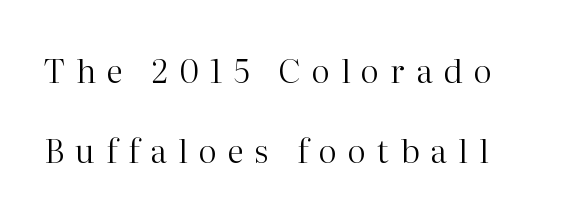
The specimen reads as upright at a glance. Check under the words: just untouched page. Line spacing here is loose. There is plenty of visible air inserted between adjacent glyphs.
